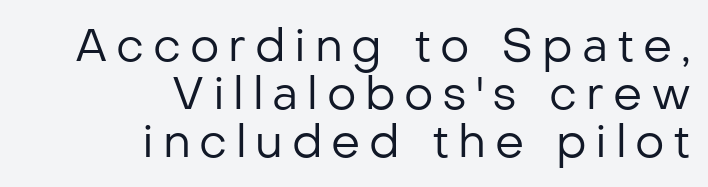
The image shows 46 px regular-weight sans-serif type, upright; set right-aligned, tight line spacing (1.04x), not underlined; low stroke contrast and a medium x-height.
